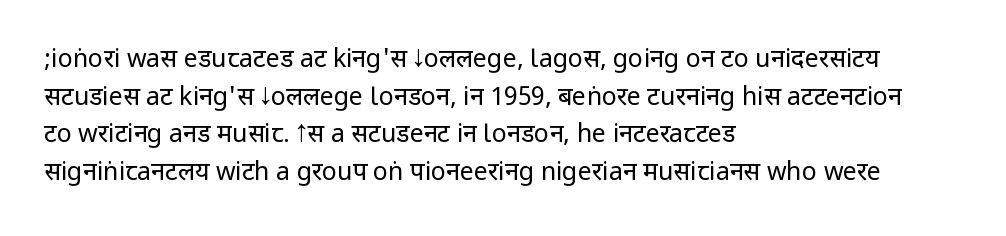
Q: Is the text bold? A: No.
Q: Is the text italic (slanted)? A: No, it is upright.
Q: Is the text underlined? A: No.
Q: How is the paragraph aligned? A: Left-aligned.
Q: Is the spacing between letters normal or unusually wide? A: Normal.
Q: Is the spacing between lines tight, normal or loose? A: Normal.
